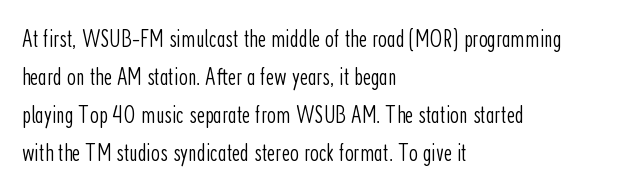
Q: Is the text bold? A: No.
Q: Is the text italic (slanted)? A: No, it is upright.
Q: Is the text underlined? A: No.
Q: How is the paragraph aligned? A: Left-aligned.
Q: Is the spacing between letters normal or unusually wide? A: Normal.
Q: Is the spacing between lines tight, normal or loose? A: Normal.
